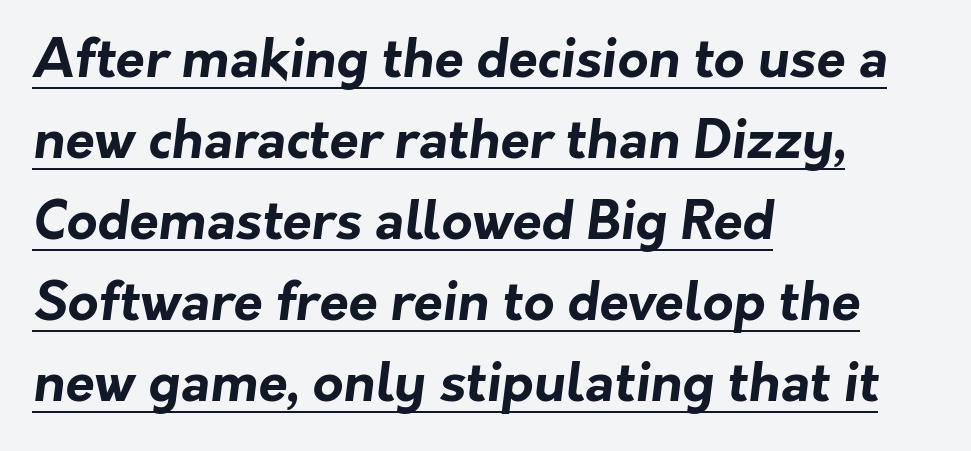
The image shows 53 px bold sans-serif type; set left-aligned, normal line spacing (1.53x), normal letter spacing, underlined; low stroke contrast and a medium x-height.
